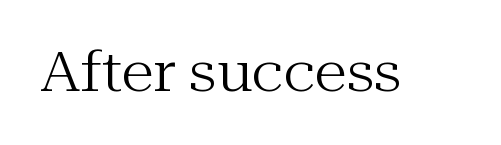
The image shows 54 px regular-weight serif type, upright; set normal letter spacing, not underlined; medium stroke contrast and a medium x-height.
